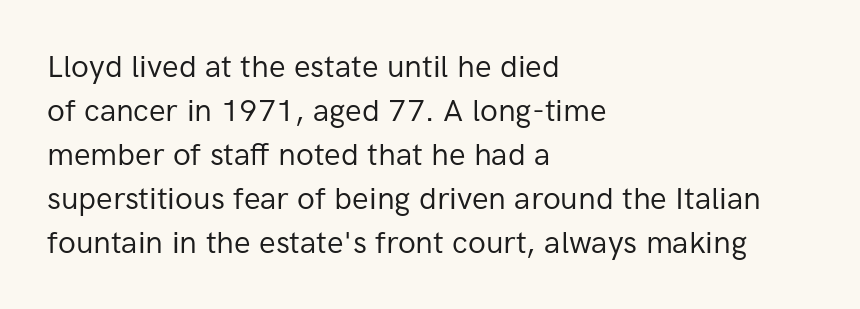
The image shows 31 px regular-weight sans-serif type, upright; set left-aligned, normal line spacing (1.42x), normal letter spacing, not underlined; low stroke contrast and a medium x-height.
